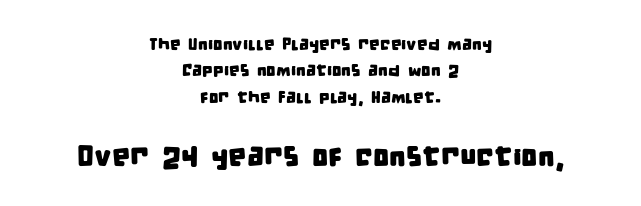
Q: Is the typeface a serif or a sans-serif typeface? A: Sans-serif.
Q: Is the text underlined? A: No.
Q: How is the paragraph aligned? A: Centered.
Q: Is the spacing between letters normal or unusually wide? A: Normal.
Q: Is the spacing between lines tight, normal or loose? A: Normal.
Q: Which block of text is set in a larger size, the first (top) or the second (bottom)? A: The second (bottom) one.
Q: Width (condensed, normal, or wide)? A: Condensed.
Q: Stroke contrast? A: Low.
Q: x-height? A: Large.
Q: Monospaced? A: No.
